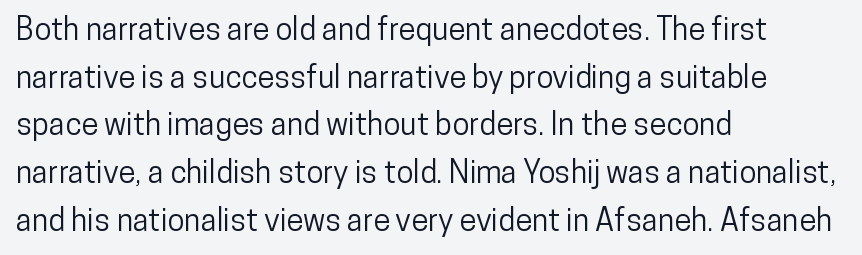
{"serif": "no", "italic": "no", "width": "condensed", "stroke_contrast": "low", "x_height": "medium", "monospaced": "no", "underline": "no", "align": "left", "line_spacing": "normal", "line_spacing_ratio": 1.54, "letter_spacing": "normal", "letter_spacing_em": 0.0, "glyph_px": 31}
